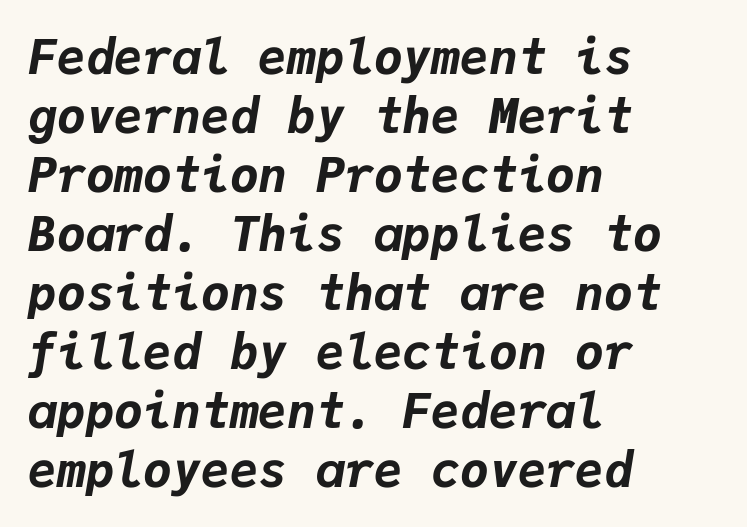
The image shows 48 px bold type, italic (leaning right), monospaced; set left-aligned, line spacing 1.23x, normal letter spacing, not underlined; low stroke contrast and a medium x-height.
